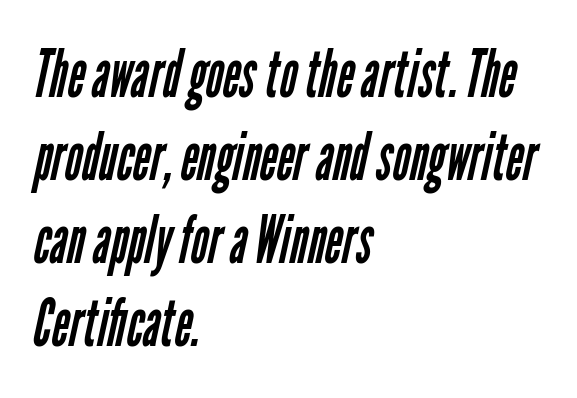
The image shows 67 px regular-weight, condensed sans-serif type; set left-aligned, line spacing 1.24x, normal letter spacing, not underlined; low stroke contrast and a medium x-height.
